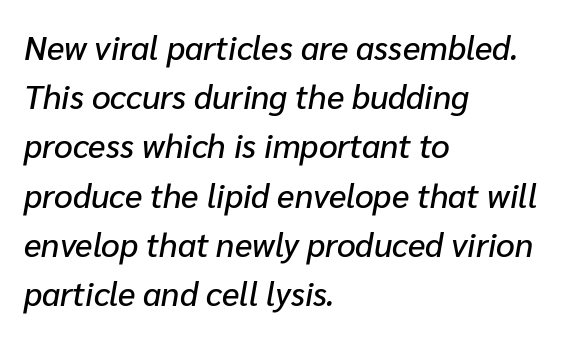
The image shows 33 px text type, italic (leaning right); set left-aligned, normal line spacing (1.49x), normal letter spacing, not underlined; low stroke contrast and a medium x-height.
